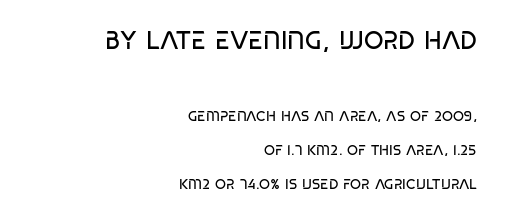
Stem width sits at or under what a default text font uses. Posture: vertical. Caption: standard tracking, unaltered. All the whitespace from short lines collects on the left. Which chunk is bigger? The first one — the top block dwarfs the bottom. Regarding leading, the lines here are spaced well apart.
